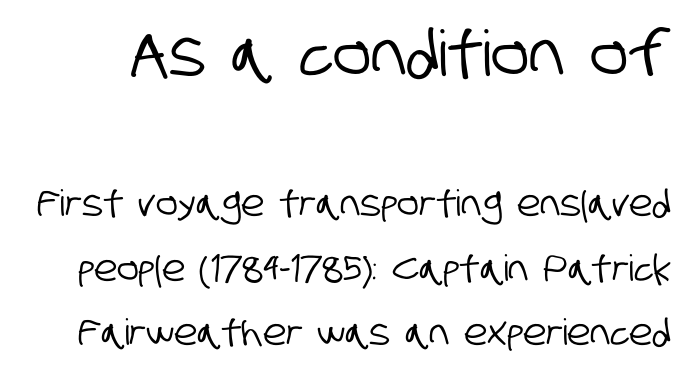
Q: Is the typeface a serif or a sans-serif typeface? A: Sans-serif.
Q: Is the text underlined? A: No.
Q: Is the spacing between letters normal or unusually wide? A: Normal.
Q: Which block of text is set in a larger size, the first (top) or the second (bottom)? A: The first (top) one.
Q: Width (condensed, normal, or wide)? A: Condensed.
Q: Stroke contrast? A: Low.
Q: x-height? A: Large.
Q: Monospaced? A: No.
